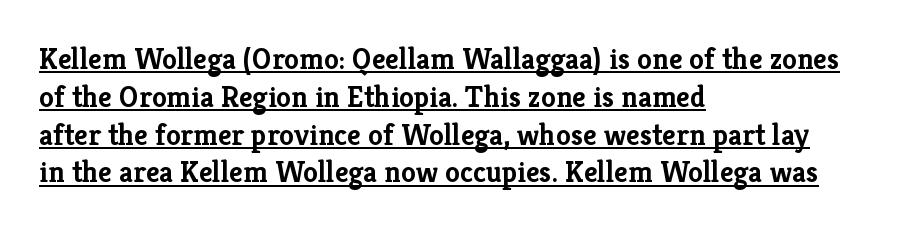
{"serif": "yes", "italic": "no", "bold": "yes", "weight": "semibold", "width": "normal", "stroke_contrast": "low", "x_height": "medium", "monospaced": "no", "underline": "yes", "align": "left", "line_spacing": "normal", "line_spacing_ratio": 1.26, "letter_spacing": "normal", "letter_spacing_em": 0.0, "glyph_px": 30}
